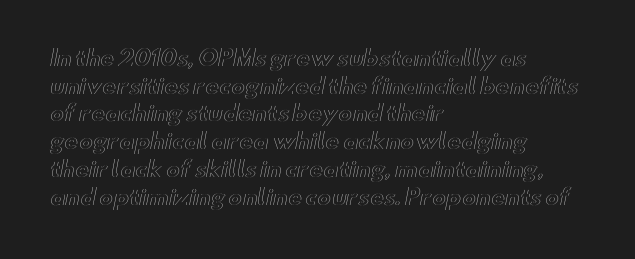
{"underline": "no", "align": "left", "line_spacing": "normal", "line_spacing_ratio": 1.32, "letter_spacing": "normal", "letter_spacing_em": 0.0, "glyph_px": 21}
